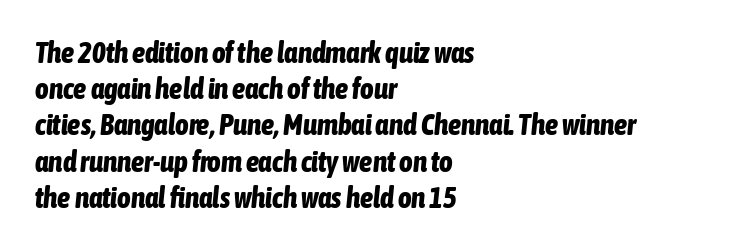
Q: Is the text bold? A: Yes.
Q: Is the text italic (slanted)? A: Yes, it leans right by about 6 degrees.
Q: Is the text underlined? A: No.
Q: How is the paragraph aligned? A: Left-aligned.
Q: Is the spacing between letters normal or unusually wide? A: Normal.
Q: Is the spacing between lines tight, normal or loose? A: Normal.
Q: Width (condensed, normal, or wide)? A: Condensed.
Q: Stroke contrast? A: Low.
Q: x-height? A: Medium.
Q: Monospaced? A: No.
